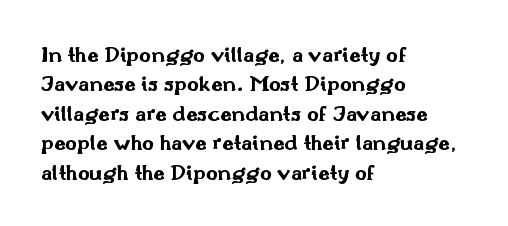
Q: Is the text bold? A: Yes.
Q: Is the text italic (slanted)? A: No, it is upright.
Q: Is the text underlined? A: No.
Q: How is the paragraph aligned? A: Left-aligned.
Q: Is the spacing between letters normal or unusually wide? A: Normal.
Q: Is the spacing between lines tight, normal or loose? A: Normal.
